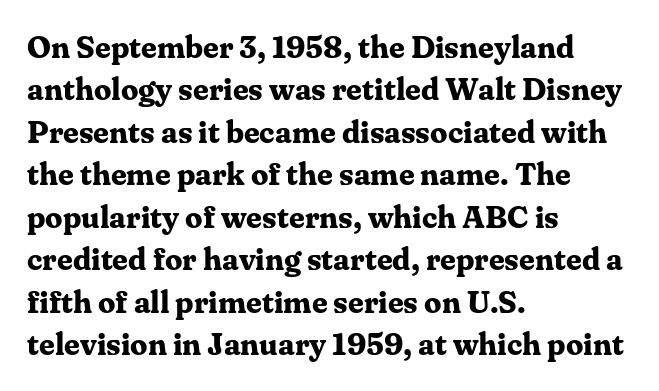
Q: Is the text bold? A: Yes.
Q: Is the text italic (slanted)? A: No, it is upright.
Q: Is the typeface a serif or a sans-serif typeface? A: Serif.
Q: Is the text underlined? A: No.
Q: How is the paragraph aligned? A: Left-aligned.
Q: Is the spacing between letters normal or unusually wide? A: Normal.
Q: Is the spacing between lines tight, normal or loose? A: Normal.
Q: Width (condensed, normal, or wide)? A: Normal.
Q: Stroke contrast? A: Medium.
Q: x-height? A: Medium.
Q: Monospaced? A: No.
